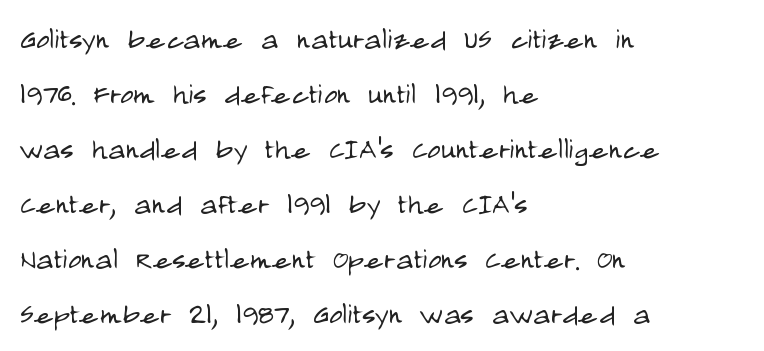
The image shows 36 px light, condensed sans-serif type, upright; set left-aligned, normal line spacing (1.53x), normal letter spacing, not underlined; low stroke contrast and a large x-height.
